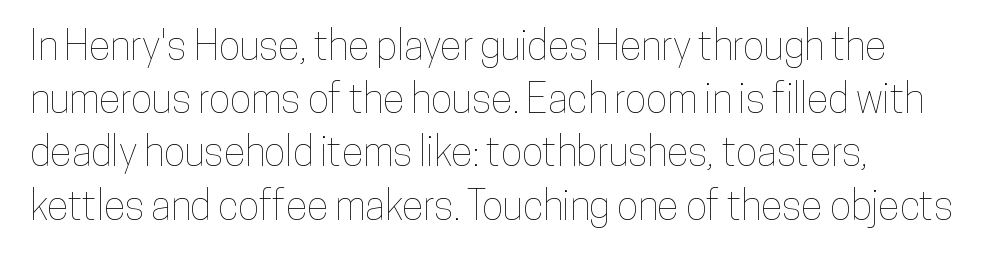
Posture: upright roman. Has an underline been added? It has not. Looks like regular typesetting: each glyph gets only the width it needs. The face used here is rendered with its standard letterfit. The passage shown stacks its lines at a standard gap.
